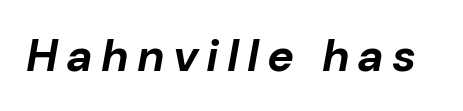
The image shows 45 px bold type, italic (leaning right); set not underlined; low stroke contrast and a medium x-height.
